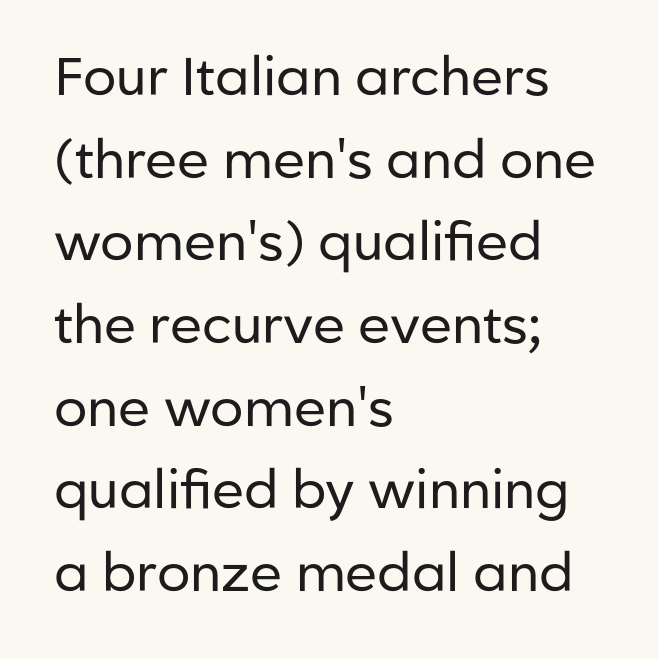
Q: Is the text bold? A: No.
Q: Is the text italic (slanted)? A: No, it is upright.
Q: Is the typeface a serif or a sans-serif typeface? A: Sans-serif.
Q: Is the text underlined? A: No.
Q: How is the paragraph aligned? A: Left-aligned.
Q: Is the spacing between letters normal or unusually wide? A: Normal.
Q: Is the spacing between lines tight, normal or loose? A: Normal.
Q: Width (condensed, normal, or wide)? A: Normal.
Q: Stroke contrast? A: Low.
Q: x-height? A: Medium.
Q: Monospaced? A: No.
